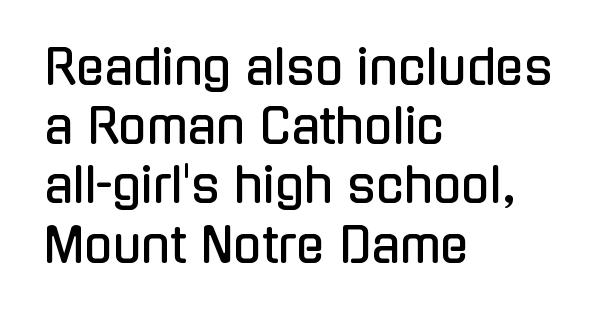
Q: Is the text italic (slanted)? A: No, it is upright.
Q: Is the typeface a serif or a sans-serif typeface? A: Sans-serif.
Q: Is the text underlined? A: No.
Q: How is the paragraph aligned? A: Left-aligned.
Q: Is the spacing between letters normal or unusually wide? A: Normal.
Q: Is the spacing between lines tight, normal or loose? A: Normal.
Q: Width (condensed, normal, or wide)? A: Condensed.
Q: Stroke contrast? A: Low.
Q: x-height? A: Medium.
Q: Monospaced? A: No.
